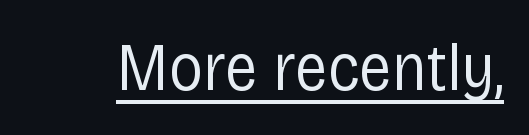
Students, observe the line beneath the letters — that is underlining. This is not heavy type; no bold has been used. This is sans-serif lettering, the kind often seen on screens and signage. The type sits square on the baseline with zero lean.
